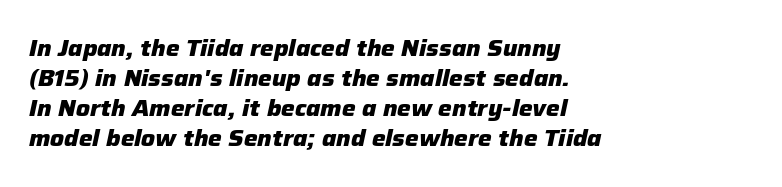
{"italic": "yes", "lean": "right", "slant_degrees": 12, "bold": "yes", "underline": "no", "align": "left", "line_spacing": "normal", "line_spacing_ratio": 1.31, "letter_spacing": "normal", "letter_spacing_em": 0.0, "glyph_px": 23}
